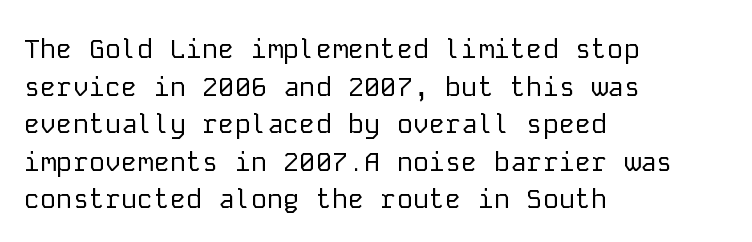
{"italic": "no", "bold": "no", "underline": "no", "align": "left", "line_spacing": "normal", "line_spacing_ratio": 1.39, "letter_spacing": "normal", "letter_spacing_em": 0.0, "glyph_px": 27}
